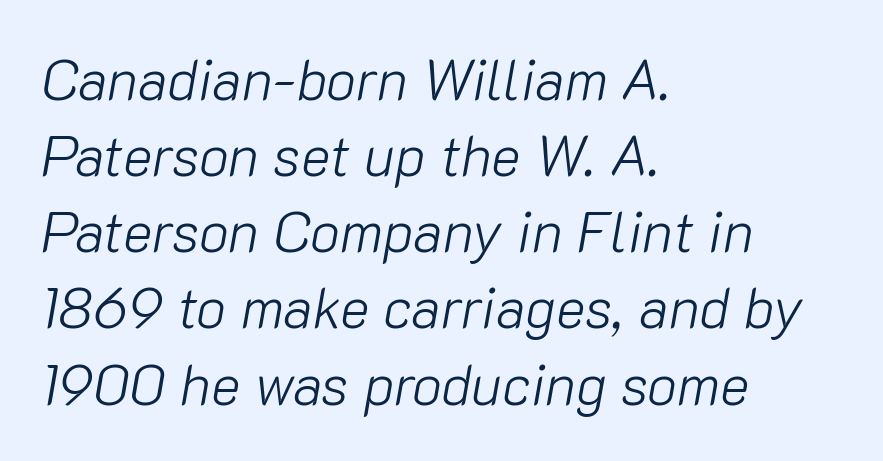
Honestly, the row spacing looks completely unremarkable. The glyphs look as if they've been sheared to an angle. Nobody touched the tracking dial on this one. The ragged edge is on the right, which tells us the setting is flush left. The string is rendered with underlining switched off.
